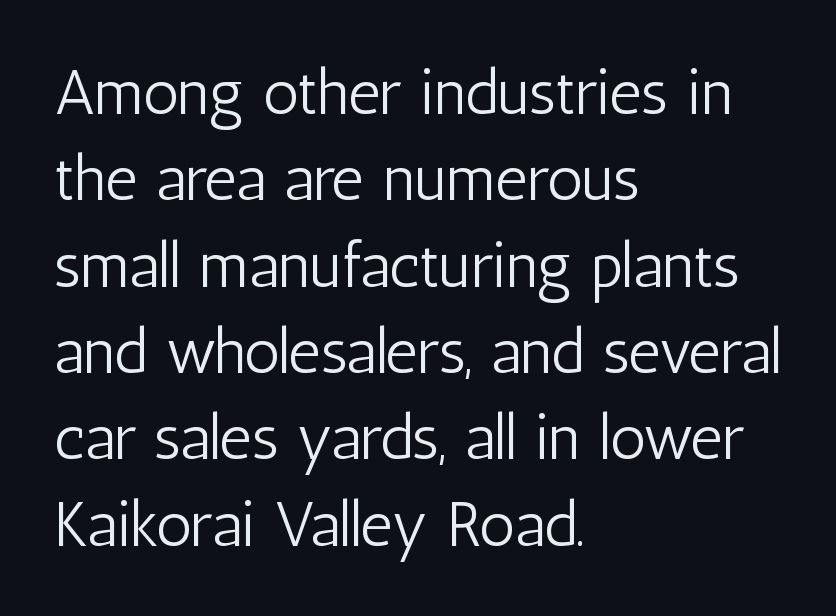
The image shows 63 px light, condensed sans-serif type, upright; set left-aligned, normal line spacing (1.37x), normal letter spacing, not underlined; low stroke contrast and a medium x-height.
